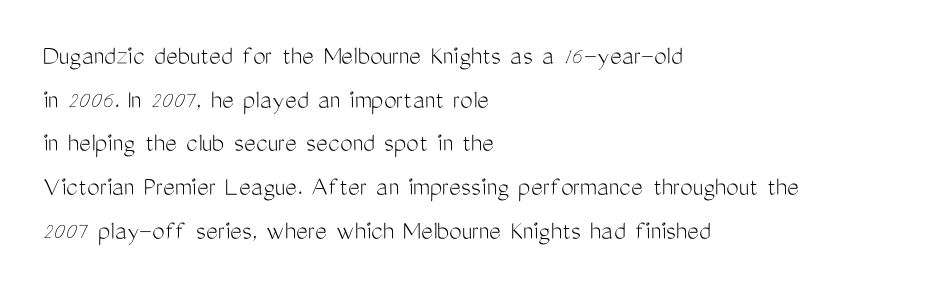
The image shows 28 px light, condensed sans-serif type, upright; set left-aligned, normal line spacing (1.56x), normal letter spacing, not underlined; medium stroke contrast and a medium x-height.
